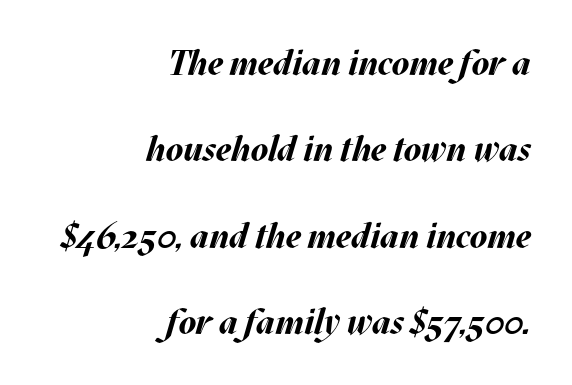
The strokes are fattened all the way to bold. Vertical spacing — loose. These lines are set flush right with a ragged left edge. No extra tracking has been applied to these lines. Spacing verdict: proportional, widths tailored to each character.
